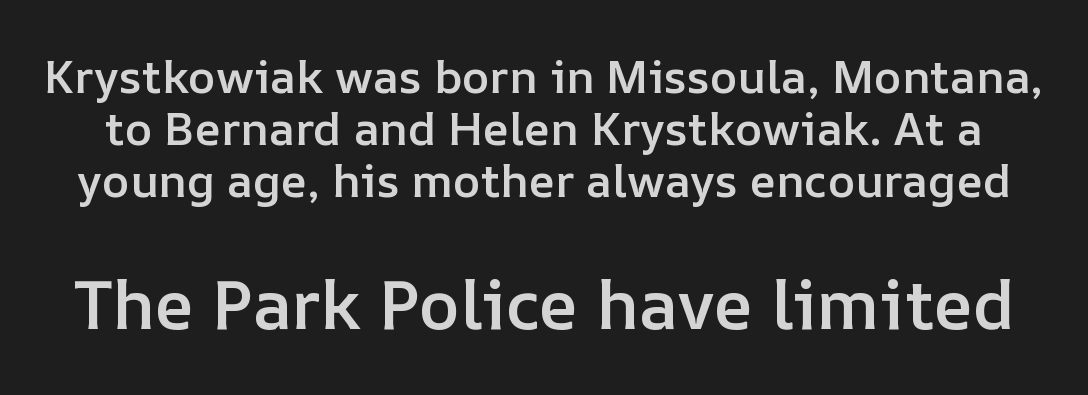
Italic: no, the glyphs are upright roman. Letter spacing: default. The rendering uses natural spacing where letterforms have individual widths. The leading is snug, giving the passage a crowded texture. The baseline area is clear. Firm but not heavy-handed strokes: this text is semibold.
